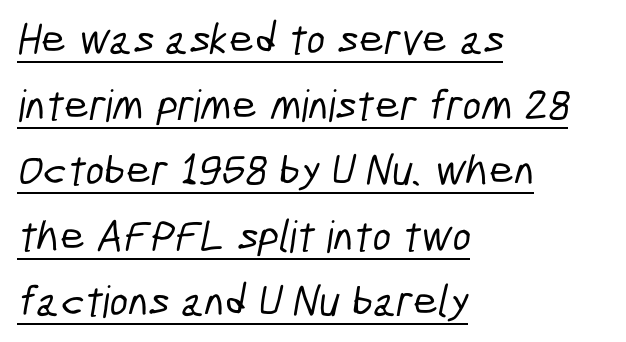
Q: Is the typeface a serif or a sans-serif typeface? A: Sans-serif.
Q: Is the text underlined? A: Yes.
Q: How is the paragraph aligned? A: Left-aligned.
Q: Is the spacing between letters normal or unusually wide? A: Normal.
Q: Is the spacing between lines tight, normal or loose? A: Normal.
Q: Width (condensed, normal, or wide)? A: Condensed.
Q: Stroke contrast? A: Low.
Q: x-height? A: Medium.
Q: Monospaced? A: No.
